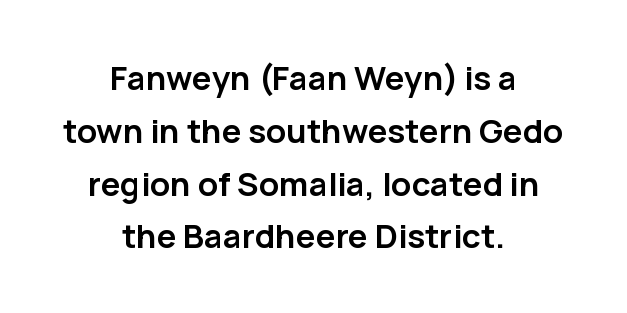
The image shows 33 px semibold sans-serif type, upright; set centered, normal line spacing (1.6x), normal letter spacing, not underlined; low stroke contrast and a medium x-height.
